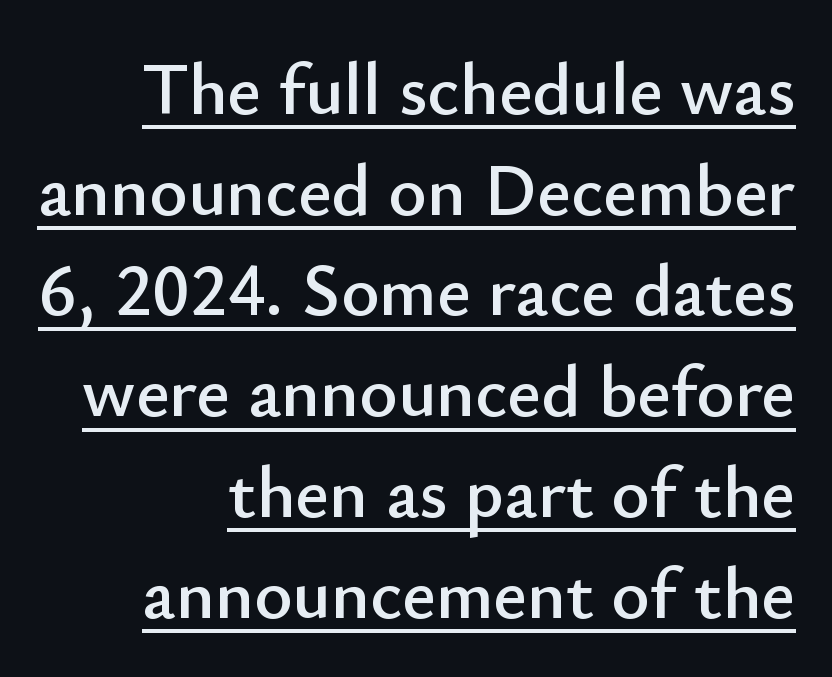
Q: Is the text italic (slanted)? A: No, it is upright.
Q: Is the typeface a serif or a sans-serif typeface? A: Sans-serif.
Q: Is the text underlined? A: Yes.
Q: How is the paragraph aligned? A: Right-aligned.
Q: Is the spacing between letters normal or unusually wide? A: Normal.
Q: Is the spacing between lines tight, normal or loose? A: Normal.
Q: Width (condensed, normal, or wide)? A: Normal.
Q: Stroke contrast? A: Low.
Q: x-height? A: Small.
Q: Monospaced? A: No.
